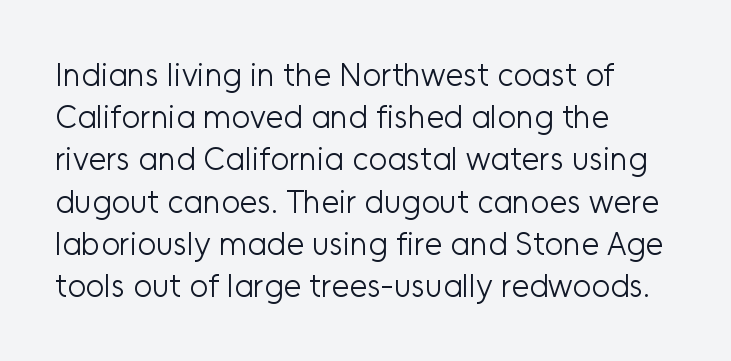
The paragraph shown leans on its left margin. Characters remain perfectly vertical along every line. The passage shown has conventional tracking throughout. Nothing heavy about these letters — not bold at all. These lines are composed in type without serifs. Only glyphs here, with clear space below each row.
